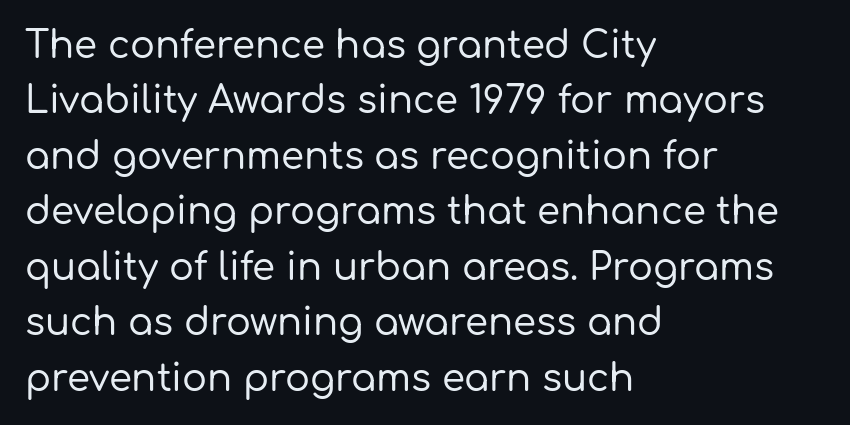
The image shows 37 px sans-serif type, upright; set left-aligned, normal line spacing (1.5x), normal letter spacing, not underlined; low stroke contrast and a medium x-height.
